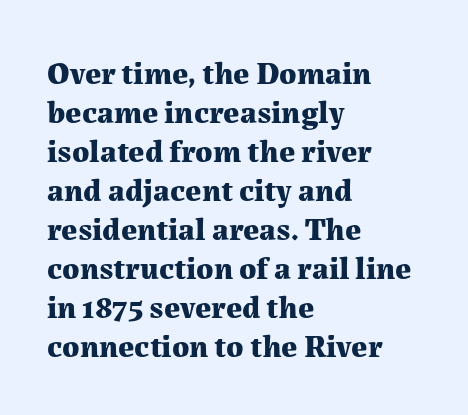
{"serif": "yes", "italic": "no", "bold": "yes", "weight": "bold", "width": "normal", "stroke_contrast": "medium", "x_height": "medium", "monospaced": "no", "underline": "no", "align": "left", "line_spacing_ratio": 1.22, "letter_spacing": "normal", "letter_spacing_em": 0.0, "glyph_px": 32}
